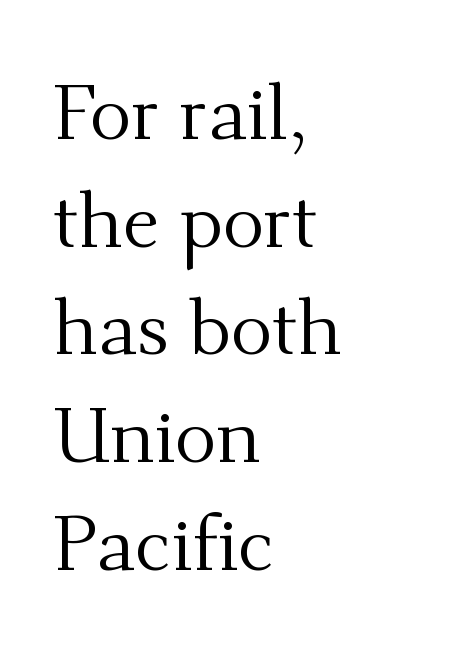
The image shows 78 px regular-weight serif type, upright; set left-aligned, normal line spacing (1.38x), normal letter spacing, not underlined; medium stroke contrast and a small x-height.
